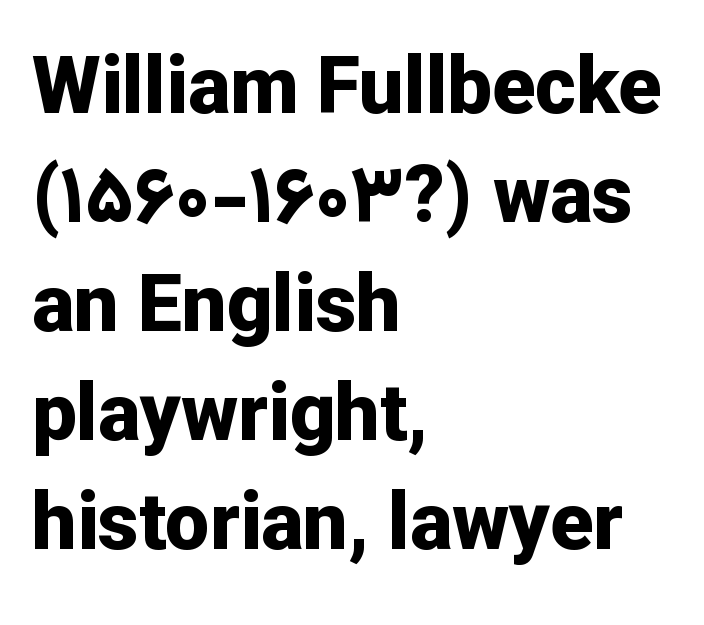
In terms of weight, the rendering is a true, heavy bold. Bare-footed words on every line. Font category for this specimen: sans-serif. Evenly set lines give the paragraph a standard silhouette.
